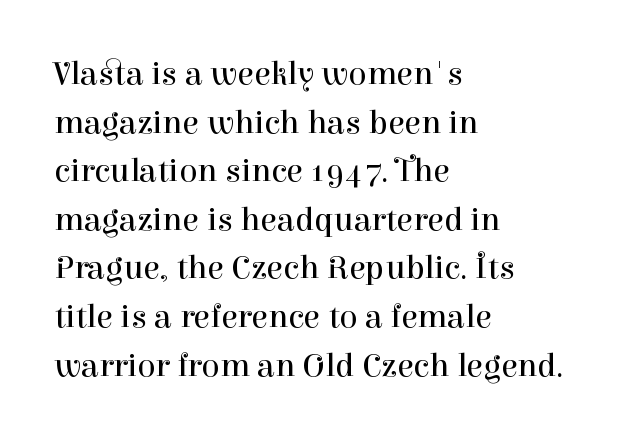
The image shows 34 px regular-weight serif type, upright; set left-aligned, normal line spacing (1.43x), normal letter spacing, not underlined; high stroke contrast and a medium x-height.
